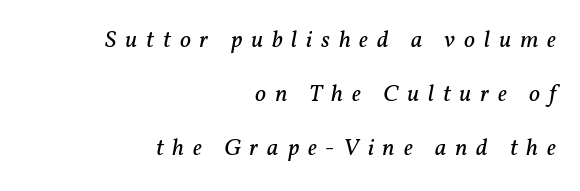
The image shows 24 px text type, italic (leaning right); set right-aligned, loose line spacing (2.26x), unusually wide letter spacing (+0.37 em), not underlined.
